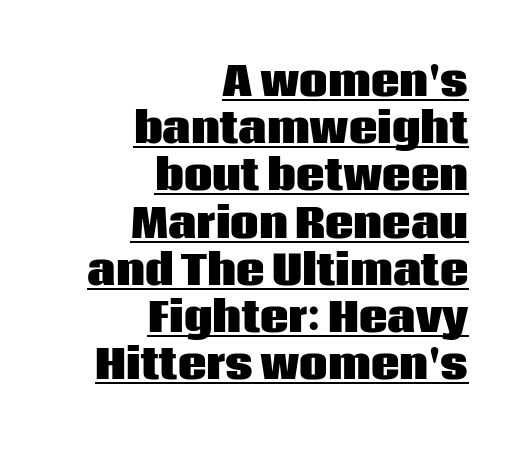
The image shows 40 px heavy sans-serif type, upright; set right-aligned, line spacing 1.18x, normal letter spacing, underlined; low stroke contrast and a large x-height.
